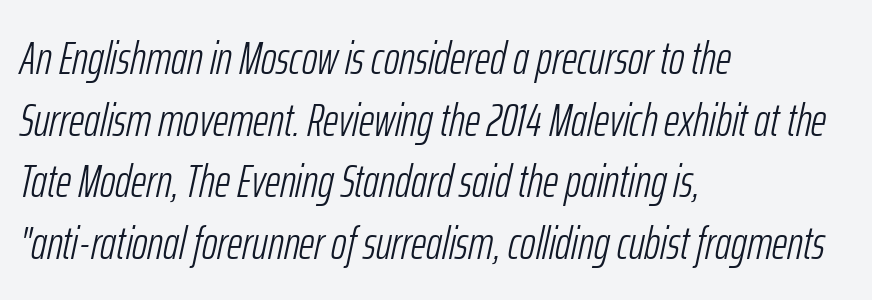
The image shows 47 px light, condensed type, italic (leaning right); set left-aligned, normal line spacing (1.31x), normal letter spacing, not underlined; low stroke contrast and a medium x-height.
